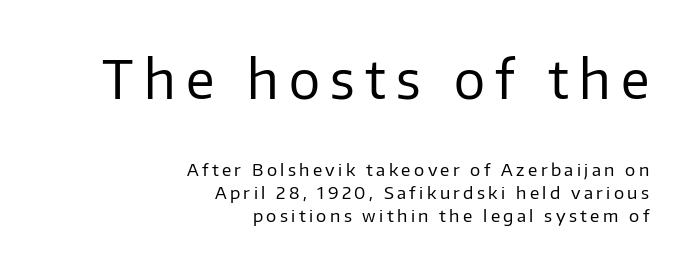
{"serif": "no", "italic": "no", "bold": "no", "weight": "regular", "width": "normal", "stroke_contrast": "low", "x_height": "medium", "monospaced": "no", "underline": "no", "align": "right", "line_spacing": "normal", "line_spacing_ratio": 1.37, "letter_spacing": "wide", "letter_spacing_em": 0.2, "larger_block": "first", "size_ratio": 3.06, "glyph_px": 52}
